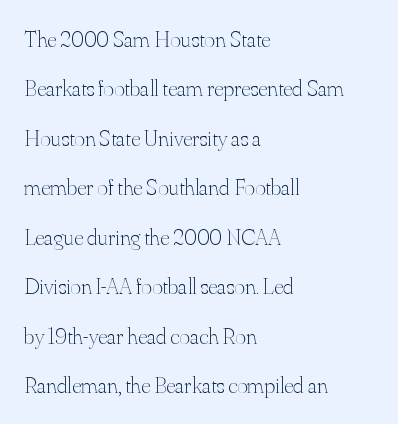
{"italic": "no", "bold": "no", "underline": "no", "align": "left", "line_spacing": "loose", "line_spacing_ratio": 2.15, "letter_spacing": "normal", "letter_spacing_em": 0.0, "glyph_px": 23}
